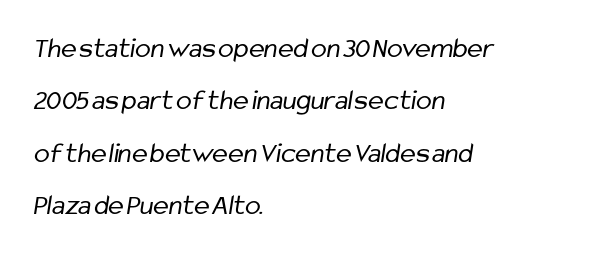
Q: Is the text bold? A: No.
Q: Is the typeface a serif or a sans-serif typeface? A: Sans-serif.
Q: Is the text underlined? A: No.
Q: How is the paragraph aligned? A: Left-aligned.
Q: Is the spacing between letters normal or unusually wide? A: Normal.
Q: Width (condensed, normal, or wide)? A: Condensed.
Q: Stroke contrast? A: Low.
Q: x-height? A: Medium.
Q: Monospaced? A: No.
